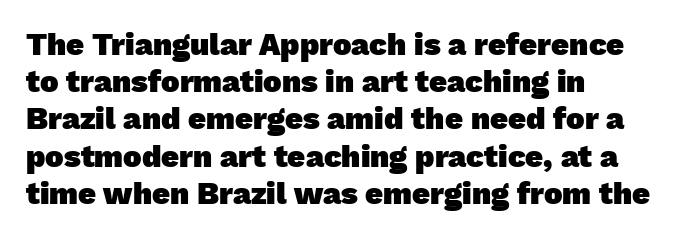
{"serif": "no", "bold": "yes", "weight": "heavy", "width": "normal", "stroke_contrast": "low", "x_height": "medium", "monospaced": "no", "underline": "no", "align": "left", "line_spacing_ratio": 1.2, "letter_spacing": "normal", "letter_spacing_em": 0.0, "glyph_px": 31}
